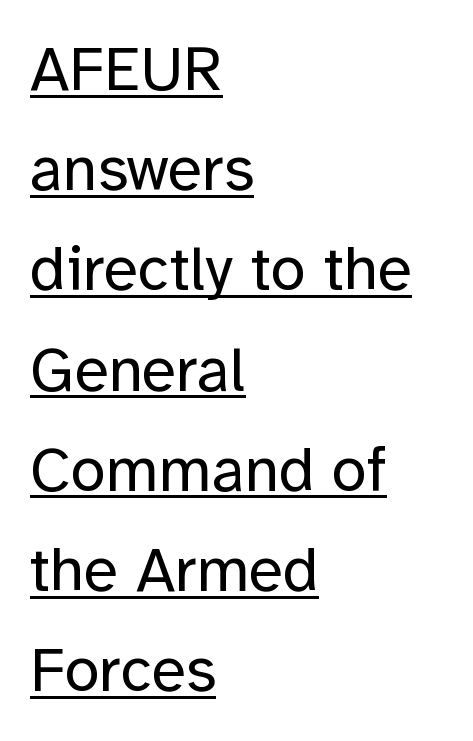
{"serif": "no", "italic": "no", "bold": "no", "weight": "regular", "width": "normal", "stroke_contrast": "low", "x_height": "medium", "monospaced": "no", "underline": "yes", "align": "left", "line_spacing": "normal", "line_spacing_ratio": 1.59, "letter_spacing": "normal", "letter_spacing_em": 0.0, "glyph_px": 63}
